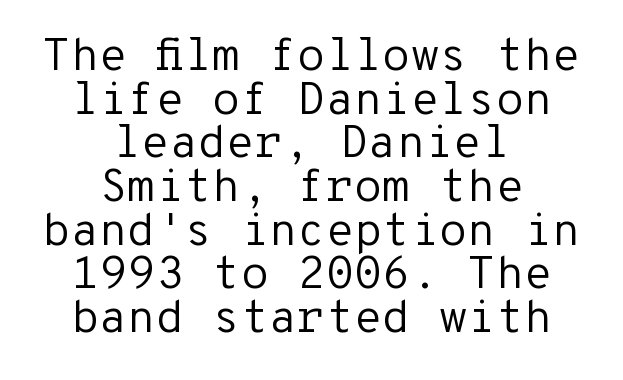
The image shows 46 px regular-weight sans-serif type, upright, monospaced; set centered, tight line spacing (0.95x), normal letter spacing, not underlined; low stroke contrast and a medium x-height.
